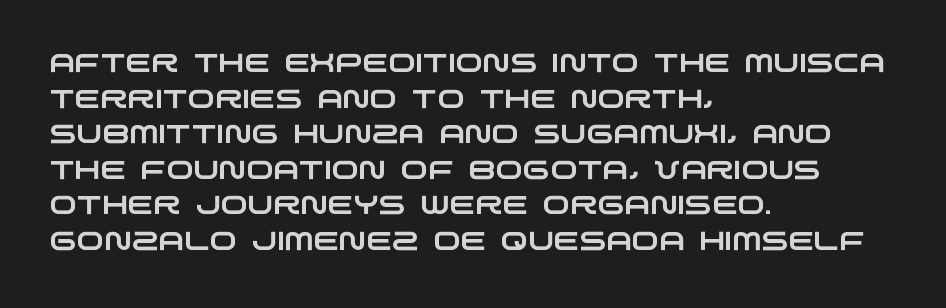
The image shows 26 px text type; set left-aligned, normal line spacing (1.37x), normal letter spacing, not underlined.
